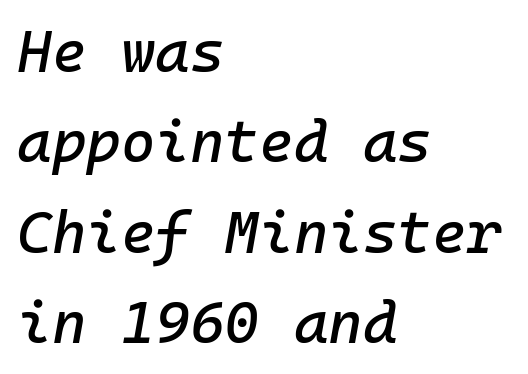
Q: Is the text italic (slanted)? A: Yes, it leans right by about 10 degrees.
Q: Is the text underlined? A: No.
Q: How is the paragraph aligned? A: Left-aligned.
Q: Is the spacing between letters normal or unusually wide? A: Normal.
Q: Is the spacing between lines tight, normal or loose? A: Normal.
Q: Width (condensed, normal, or wide)? A: Normal.
Q: Stroke contrast? A: Low.
Q: x-height? A: Medium.
Q: Monospaced? A: Yes.
